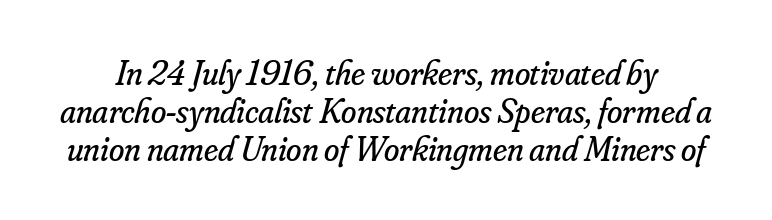
The image shows 35 px regular-weight serif type, italic (leaning right); set tight line spacing (1.08x), normal letter spacing, not underlined; low stroke contrast and a small x-height.
